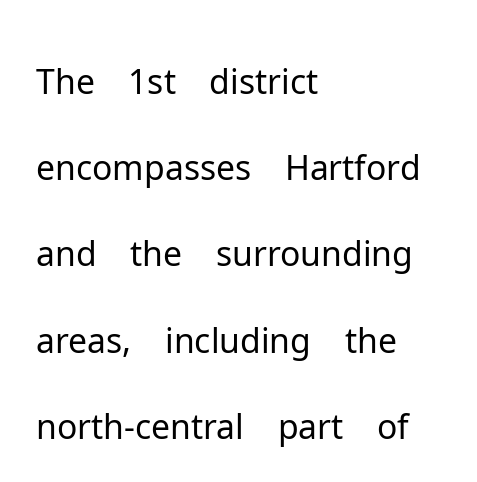
The image shows 69 px light sans-serif type, upright; set left-aligned, normal line spacing (1.25x), normal letter spacing, not underlined; low stroke contrast and a medium x-height.
